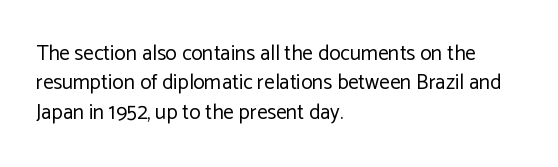
{"italic": "no", "bold": "no", "underline": "no", "align": "left", "line_spacing": "normal", "line_spacing_ratio": 1.4, "letter_spacing": "normal", "letter_spacing_em": 0.0, "glyph_px": 21}
